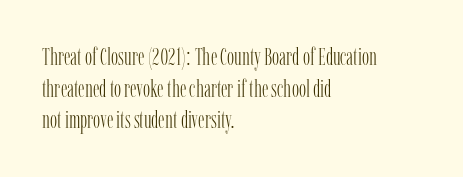
{"italic": "no", "bold": "no", "underline": "no", "align": "left", "line_spacing": "normal", "line_spacing_ratio": 1.32, "letter_spacing": "normal", "letter_spacing_em": 0.0, "glyph_px": 24}
